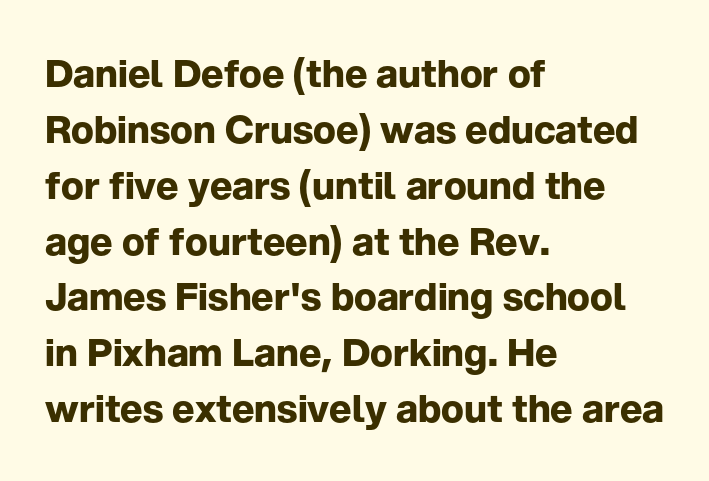
{"serif": "no", "italic": "no", "bold": "yes", "weight": "bold", "width": "normal", "stroke_contrast": "low", "x_height": "medium", "monospaced": "no", "underline": "no", "align": "left", "line_spacing": "normal", "line_spacing_ratio": 1.47, "letter_spacing": "normal", "letter_spacing_em": 0.0, "glyph_px": 38}
